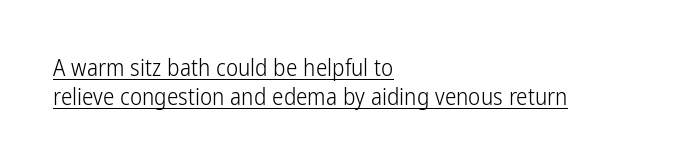
You could call the tracking neutral — neither tight nor loose. Does the lettering tilt? It doesn't — this is upright. Weight: regular or lighter. Reading down the block, your eye returns to a fixed left position each line. The glyphs are accompanied by a horizontal stroke just below them. Reading down the column, the eye jumps a familiar distance to each next line.
